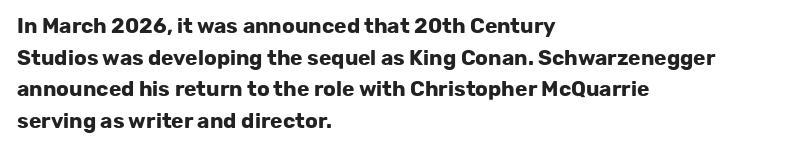
{"italic": "no", "bold": "yes", "underline": "no", "align": "left", "line_spacing": "normal", "line_spacing_ratio": 1.51, "letter_spacing": "normal", "letter_spacing_em": 0.0, "glyph_px": 21}
